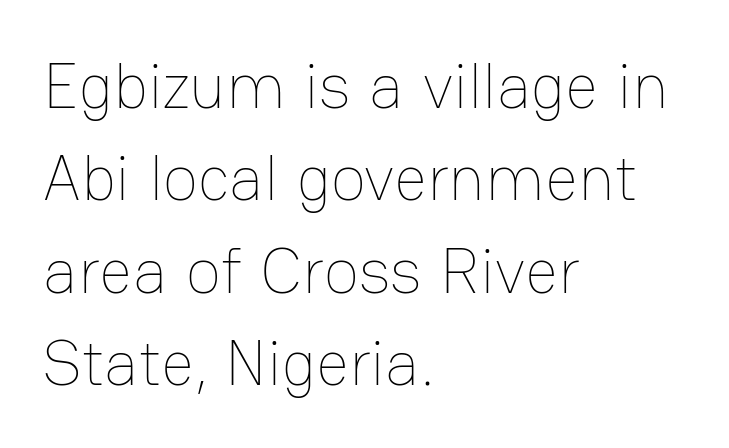
Q: Is the text bold? A: No.
Q: Is the text italic (slanted)? A: No, it is upright.
Q: Is the text underlined? A: No.
Q: How is the paragraph aligned? A: Left-aligned.
Q: Is the spacing between letters normal or unusually wide? A: Normal.
Q: Is the spacing between lines tight, normal or loose? A: Normal.
Q: Width (condensed, normal, or wide)? A: Normal.
Q: Stroke contrast? A: Low.
Q: x-height? A: Medium.
Q: Monospaced? A: No.
